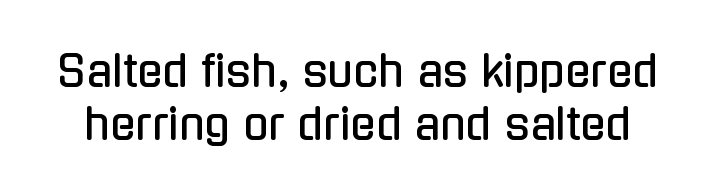
{"serif": "no", "italic": "no", "width": "condensed", "stroke_contrast": "low", "x_height": "medium", "monospaced": "no", "underline": "no", "line_spacing": "normal", "line_spacing_ratio": 1.26, "letter_spacing": "normal", "letter_spacing_em": 0.0, "glyph_px": 42}
